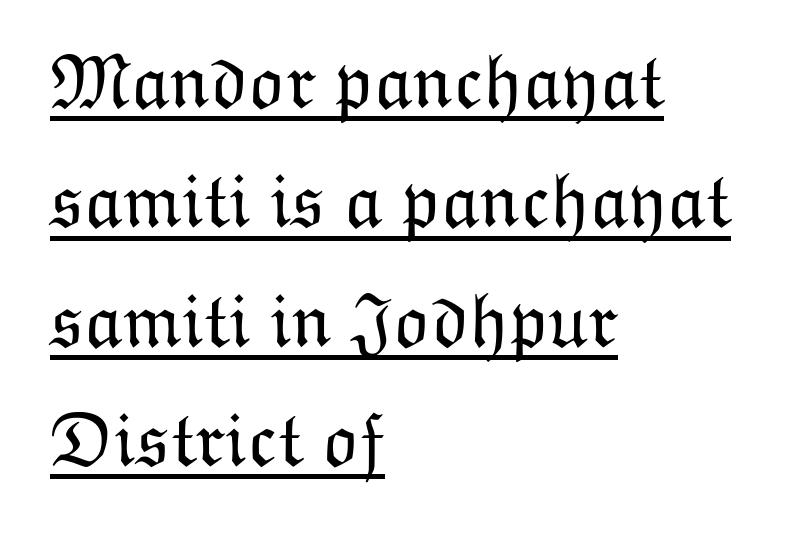
The image shows 77 px light type, upright; set left-aligned, normal line spacing (1.55x), normal letter spacing, underlined; low stroke contrast and a medium x-height.
